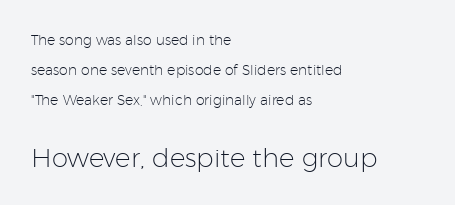
Is the type heavy? It reads as light-to-regular instead. Airy leading. Every character sits straight up, as roman type does. The designer gave the closing block more size than the opening block. Has an underline been added? It has not. Line starts are locked; line ends wander.
